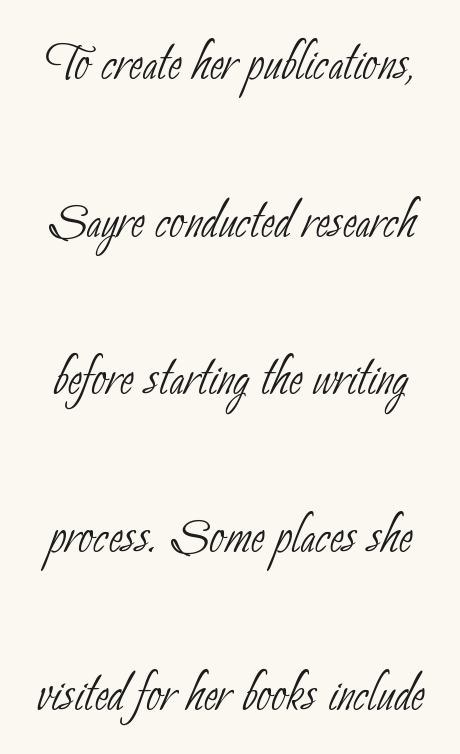
The image shows 66 px thin, condensed sans-serif type; set loose line spacing (2.39x), normal letter spacing, not underlined; low stroke contrast and a small x-height.
